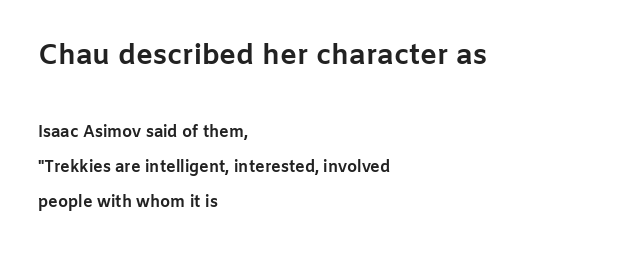
The image shows 28 px bold sans-serif type, upright; set left-aligned, loose line spacing (2.2x), normal letter spacing, not underlined; the first (top) block is 1.75x larger; low stroke contrast and a medium x-height.
